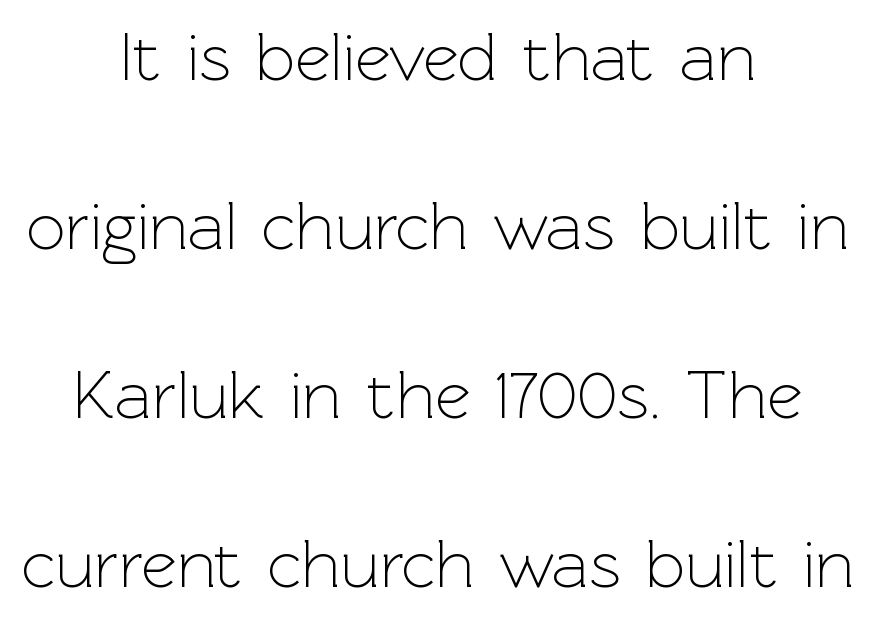
Italic: no, the glyphs are upright roman. Stems here are at most as thick as an everyday book face. Varying glyph widths throughout — classic text-font behaviour. I'd call this a sans setting — the letters go barefoot.
